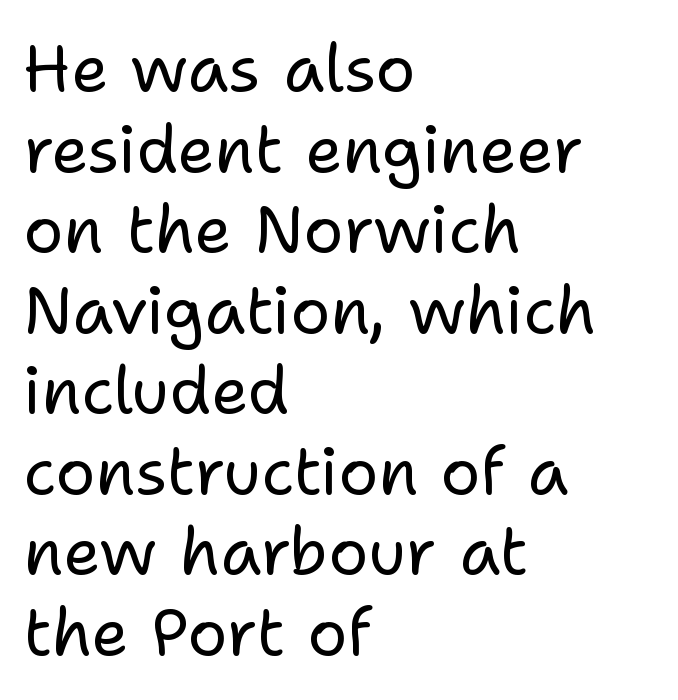
Weight: in the light-to-regular range. Each letter keeps its own natural width here, so spacing adapts to shape. To sum up the face: it is a sans, with no serifs. Honestly, there is no underline to notice here at all. If you drew a line through each stem, it would be perfectly vertical.
